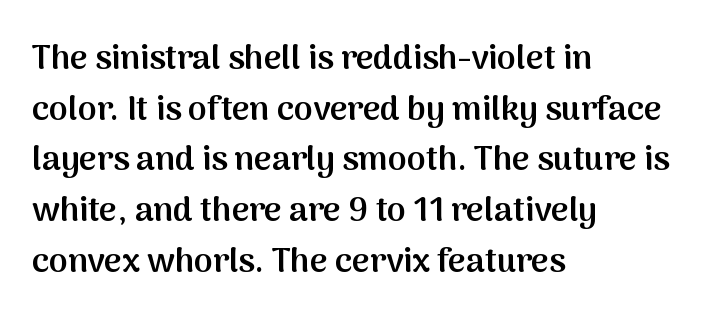
Serif or sans? Sans — the stroke terminals are bare. The passage shown stacks its lines at a standard gap. The lines in this sample share a left origin and differ only in where they stop. A fair bit of extra ink — the face is semibold, not bold. The string is rendered with underlining switched off.
